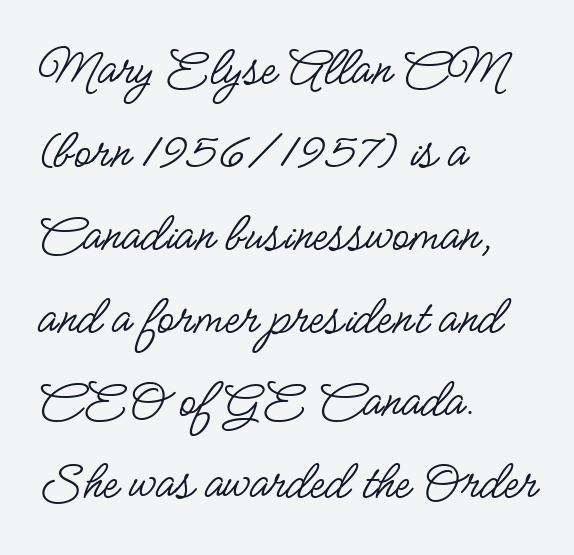
The image shows 56 px regular-weight, condensed sans-serif type; set left-aligned, normal line spacing (1.48x), normal letter spacing, not underlined; low stroke contrast and a small x-height.
